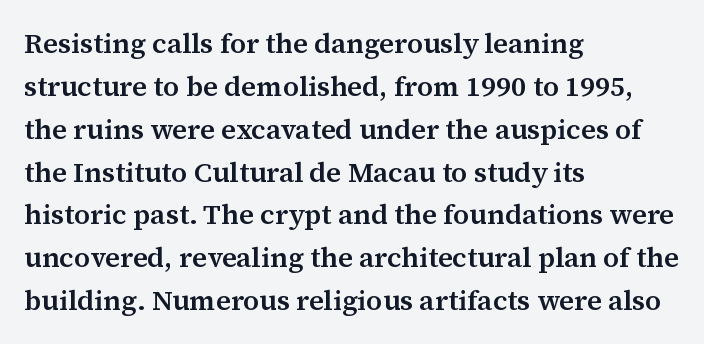
The passage shown has conventional tracking throughout. The typography opts for an upright posture over an oblique one. Rows of type keep a routine distance in the vertical direction. You can tell from the footed stems that serif type was used.
